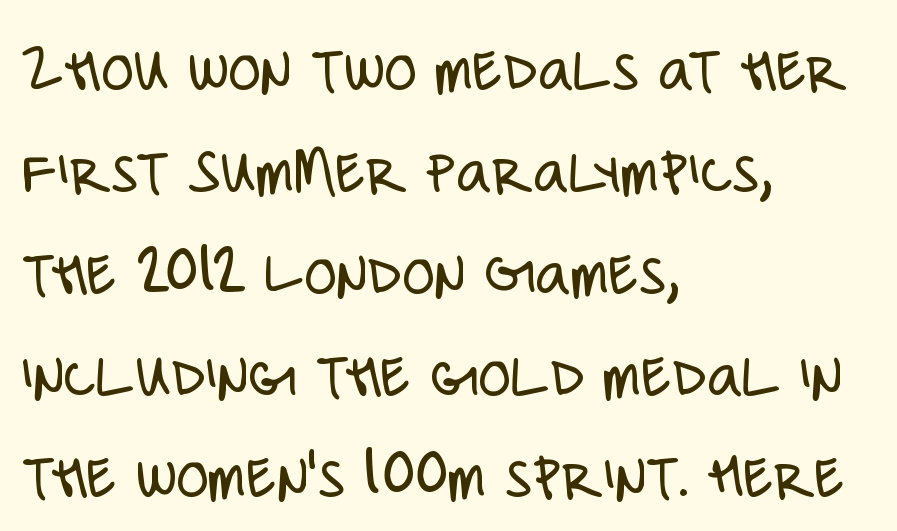
{"serif": "no", "italic": "no", "bold": "no", "weight": "light", "width": "condensed", "stroke_contrast": "low", "x_height": "large", "monospaced": "no", "underline": "no", "align": "left", "line_spacing": "normal", "line_spacing_ratio": 1.52, "letter_spacing": "normal", "letter_spacing_em": 0.0, "glyph_px": 67}
